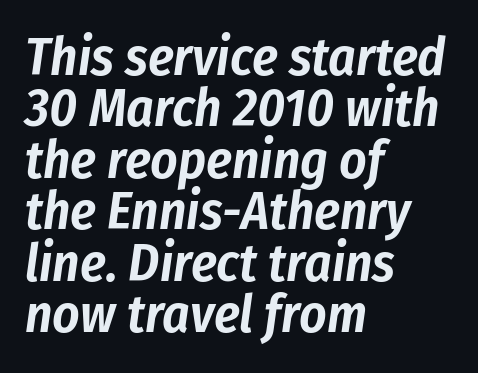
{"italic": "yes", "lean": "right", "slant_degrees": 8, "width": "condensed", "stroke_contrast": "low", "x_height": "medium", "monospaced": "no", "underline": "no", "align": "left", "line_spacing": "tight", "line_spacing_ratio": 0.97, "letter_spacing": "normal", "letter_spacing_em": 0.0, "glyph_px": 53}
